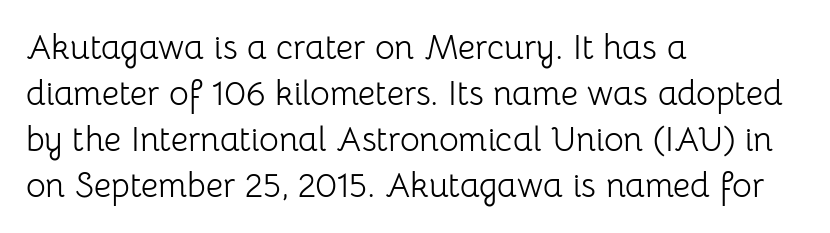
{"serif": "no", "italic": "no", "bold": "no", "weight": "light", "width": "normal", "stroke_contrast": "low", "x_height": "medium", "monospaced": "no", "underline": "no", "align": "left", "line_spacing": "normal", "line_spacing_ratio": 1.35, "letter_spacing": "normal", "letter_spacing_em": 0.0, "glyph_px": 34}
